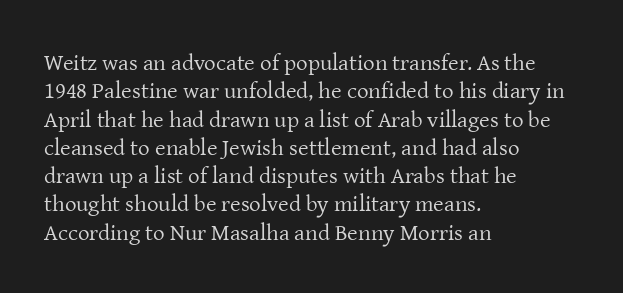
Q: Is the text bold? A: No.
Q: Is the text italic (slanted)? A: No, it is upright.
Q: Is the text underlined? A: No.
Q: How is the paragraph aligned? A: Left-aligned.
Q: Is the spacing between letters normal or unusually wide? A: Normal.
